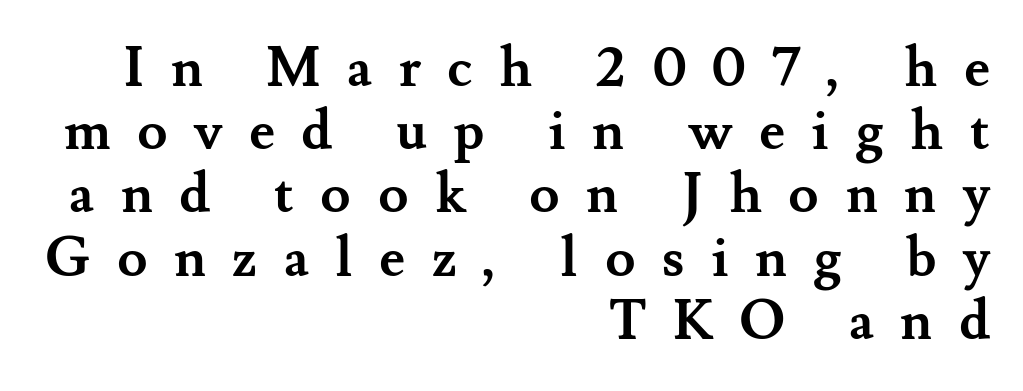
The image shows 55 px semibold serif type, upright; set right-aligned, tight line spacing (1.15x), unusually wide letter spacing (+0.48 em), not underlined; medium stroke contrast and a small x-height.
